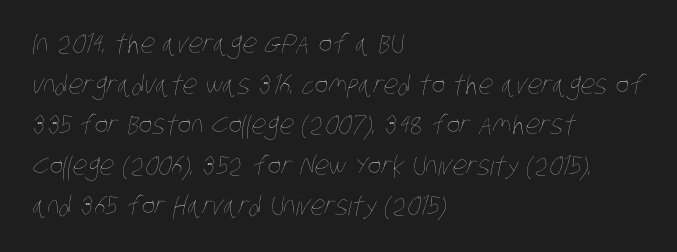
Q: Is the text bold? A: No.
Q: Is the text underlined? A: No.
Q: How is the paragraph aligned? A: Left-aligned.
Q: Is the spacing between letters normal or unusually wide? A: Normal.
Q: Is the spacing between lines tight, normal or loose? A: Normal.
